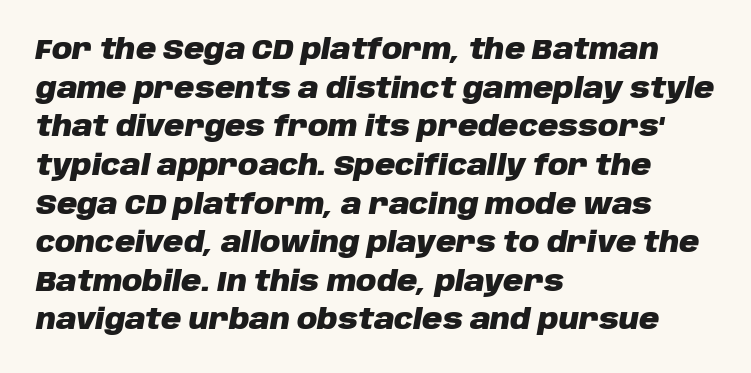
The image shows 28 px heavy type, italic (leaning right); set left-aligned, normal line spacing (1.38x), normal letter spacing, not underlined; low stroke contrast and a large x-height.
